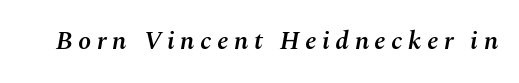
Q: Is the text bold? A: Semi-bold.
Q: Is the text italic (slanted)? A: Yes, it leans right by about 10 degrees.
Q: Is the text underlined? A: No.
Q: Is the spacing between letters normal or unusually wide? A: Unusually wide.
